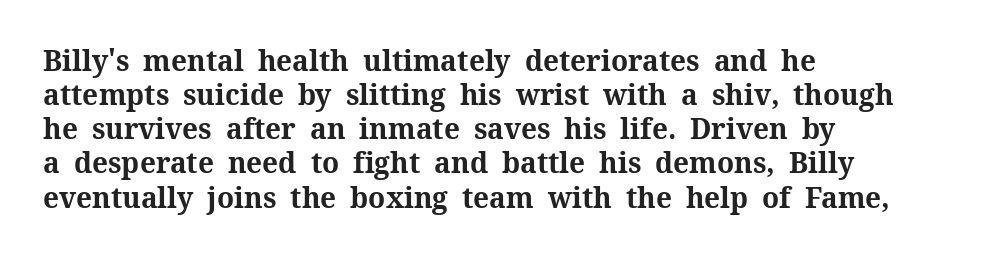
The image shows 28 px bold serif type, upright; set left-aligned, line spacing 1.22x, normal letter spacing, not underlined; medium stroke contrast and a medium x-height.
